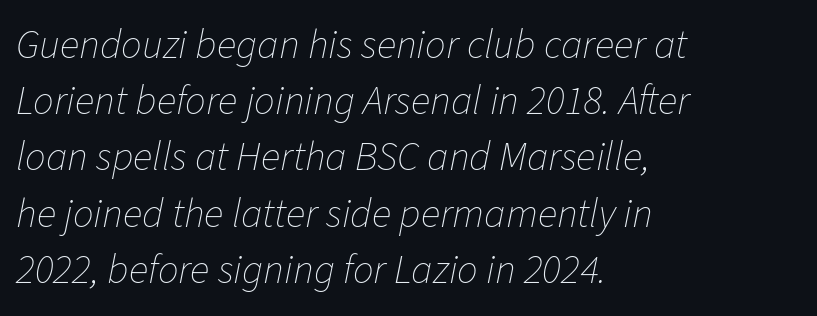
The image shows 41 px thin type, italic (leaning right); set left-aligned, normal line spacing (1.37x), normal letter spacing, not underlined; low stroke contrast and a medium x-height.
